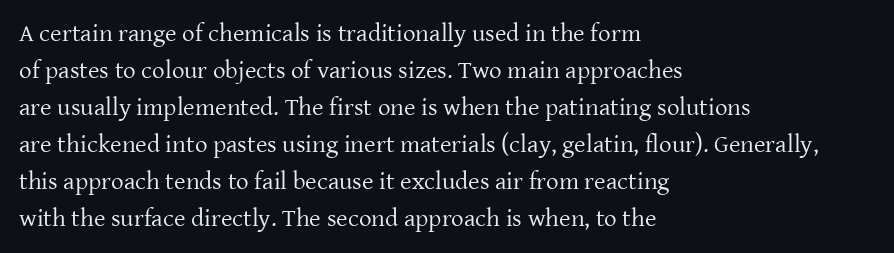
The image shows 25 px text type, upright; set left-aligned, normal line spacing (1.48x), normal letter spacing, not underlined.
